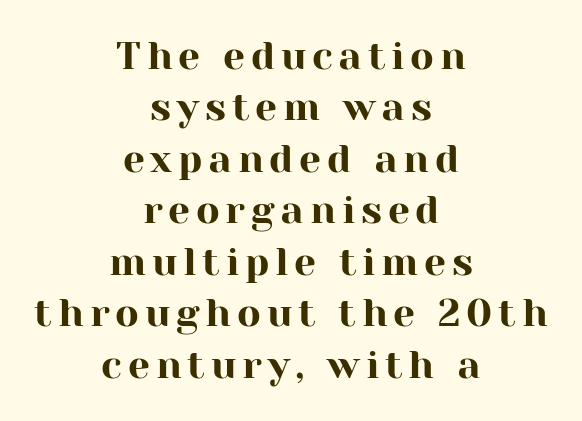
{"serif": "yes", "italic": "no", "width": "normal", "stroke_contrast": "high", "x_height": "medium", "monospaced": "no", "underline": "no", "align": "center", "line_spacing": "normal", "line_spacing_ratio": 1.32, "glyph_px": 39}
